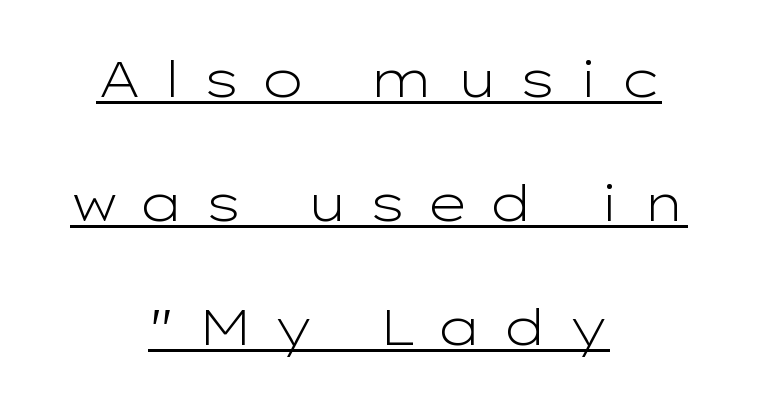
{"serif": "no", "italic": "no", "bold": "no", "weight": "light", "width": "wide", "stroke_contrast": "low", "x_height": "medium", "monospaced": "no", "underline": "yes", "align": "center", "line_spacing": "loose", "line_spacing_ratio": 2.43, "letter_spacing": "wide", "letter_spacing_em": 0.4, "glyph_px": 51}
